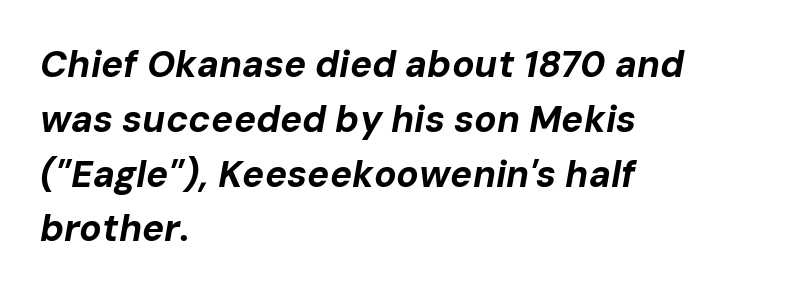
{"italic": "yes", "lean": "right", "slant_degrees": 10, "bold": "yes", "weight": "bold", "width": "normal", "stroke_contrast": "low", "x_height": "medium", "monospaced": "no", "underline": "no", "align": "left", "line_spacing": "normal", "line_spacing_ratio": 1.48, "letter_spacing": "normal", "letter_spacing_em": 0.0, "glyph_px": 37}
